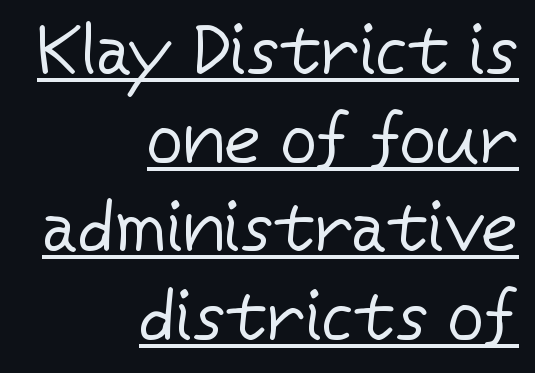
Q: Is the text bold? A: No.
Q: Is the text italic (slanted)? A: No, it is upright.
Q: Is the typeface a serif or a sans-serif typeface? A: Sans-serif.
Q: Is the text underlined? A: Yes.
Q: How is the paragraph aligned? A: Right-aligned.
Q: Is the spacing between letters normal or unusually wide? A: Normal.
Q: Is the spacing between lines tight, normal or loose? A: Normal.
Q: Width (condensed, normal, or wide)? A: Normal.
Q: Stroke contrast? A: Low.
Q: x-height? A: Medium.
Q: Monospaced? A: No.
